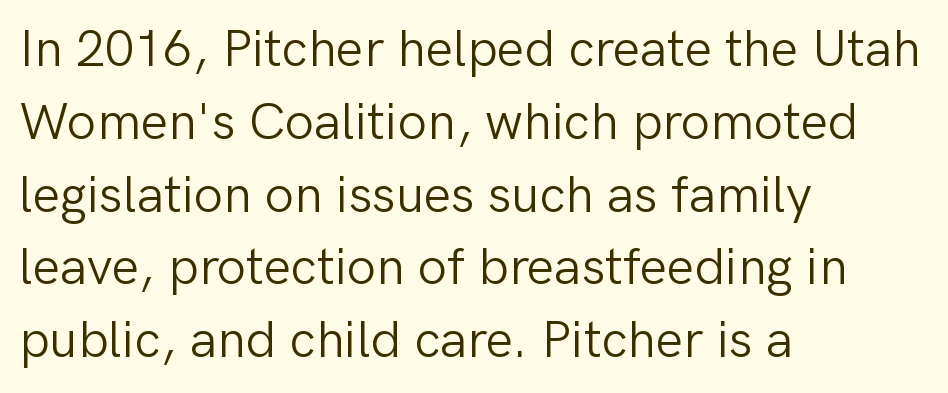
Does the leading feel generous? No, just average. The baseline area is clear. The font family rendered here belongs to the sans-serif group. You could call the tracking neutral — neither tight nor loose.
